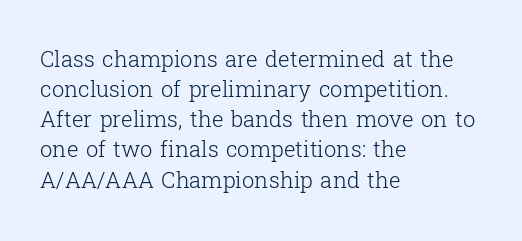
Q: Is the text bold? A: No.
Q: Is the text italic (slanted)? A: No, it is upright.
Q: Is the text underlined? A: No.
Q: How is the paragraph aligned? A: Left-aligned.
Q: Is the spacing between letters normal or unusually wide? A: Normal.
Q: Is the spacing between lines tight, normal or loose? A: Normal.
